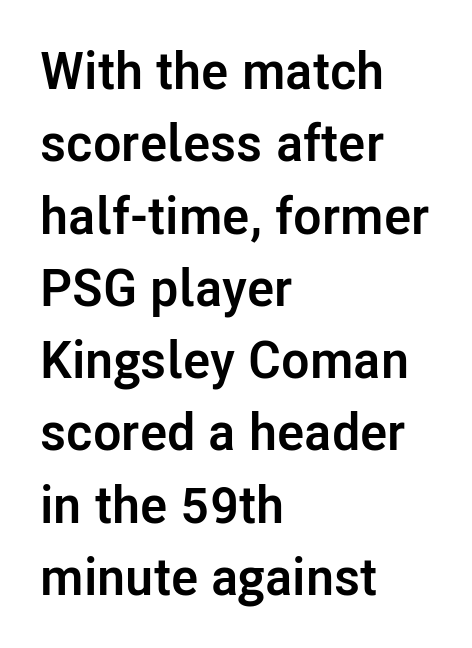
Q: Is the text bold? A: Yes.
Q: Is the text italic (slanted)? A: No, it is upright.
Q: Is the typeface a serif or a sans-serif typeface? A: Sans-serif.
Q: Is the text underlined? A: No.
Q: How is the paragraph aligned? A: Left-aligned.
Q: Is the spacing between letters normal or unusually wide? A: Normal.
Q: Is the spacing between lines tight, normal or loose? A: Normal.
Q: Width (condensed, normal, or wide)? A: Normal.
Q: Stroke contrast? A: Low.
Q: x-height? A: Medium.
Q: Monospaced? A: No.
